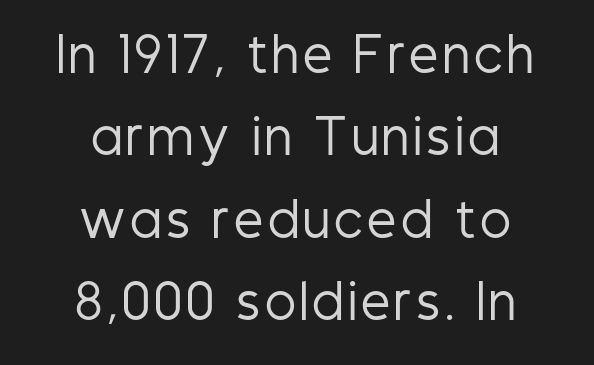
The image shows 46 px regular-weight, condensed sans-serif type, upright; set centered, line spacing 1.79x, not underlined; low stroke contrast and a medium x-height.
